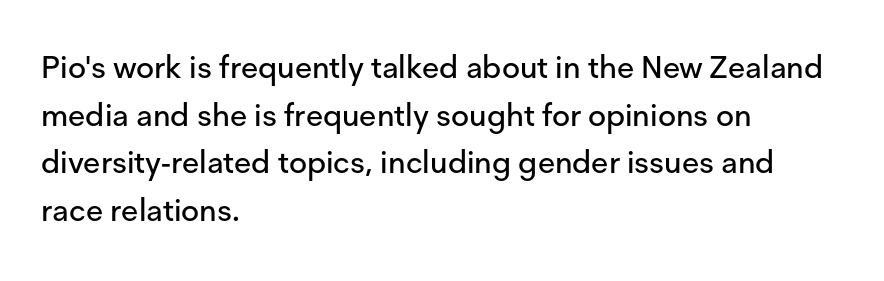
{"serif": "no", "italic": "no", "width": "normal", "stroke_contrast": "low", "x_height": "medium", "monospaced": "no", "underline": "no", "align": "left", "line_spacing": "normal", "line_spacing_ratio": 1.54, "letter_spacing": "normal", "letter_spacing_em": 0.0, "glyph_px": 31}
